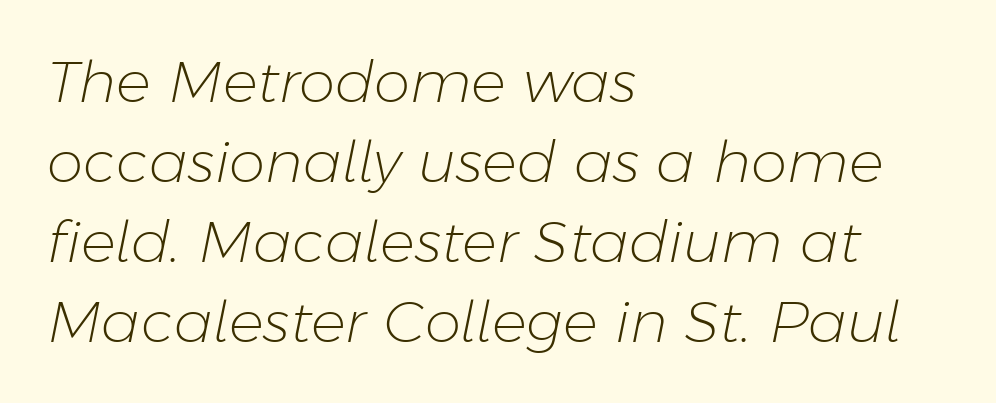
This is not heavy type; no bold has been used. Look at the tracking — it's just the regular setting, nothing added. The text block is weighted toward the left margin, trailing off unevenly rightward. Baseline-to-baseline distance is the conventional proportion of letter height. Observe the lean: these are italic letterforms.
